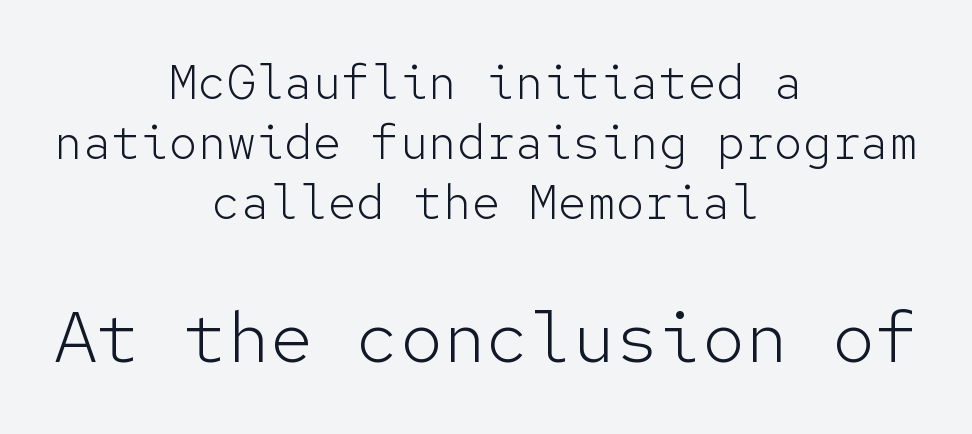
The image shows 72 px light sans-serif type, upright, monospaced; set centered, normal line spacing (1.25x), normal letter spacing, not underlined; the second (bottom) block is 1.5x larger; low stroke contrast and a medium x-height.
